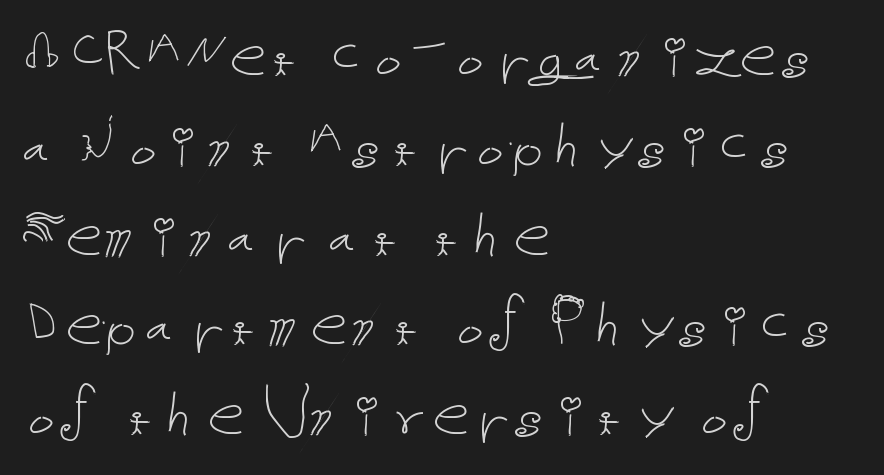
Q: Is the text bold? A: No.
Q: Is the text italic (slanted)? A: No, it is upright.
Q: Is the text underlined? A: No.
Q: How is the paragraph aligned? A: Left-aligned.
Q: Is the spacing between letters normal or unusually wide? A: Normal.
Q: Width (condensed, normal, or wide)? A: Normal.
Q: Stroke contrast? A: Low.
Q: x-height? A: Medium.
